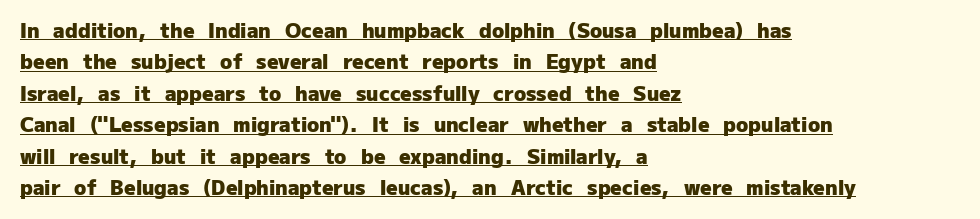
{"italic": "no", "bold": "yes", "underline": "yes", "align": "left", "line_spacing": "normal", "line_spacing_ratio": 1.57, "letter_spacing": "normal", "letter_spacing_em": 0.0, "glyph_px": 20}
